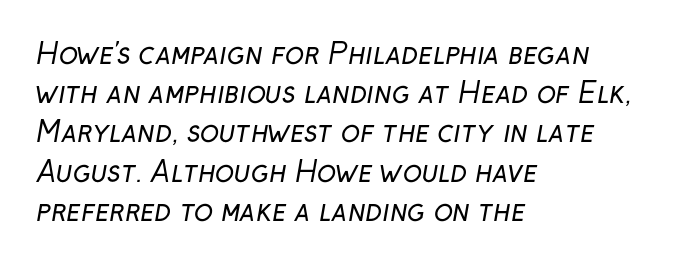
The image shows 28 px regular-weight sans-serif type; set left-aligned, normal line spacing (1.4x), normal letter spacing, not underlined; low stroke contrast and a medium x-height.
